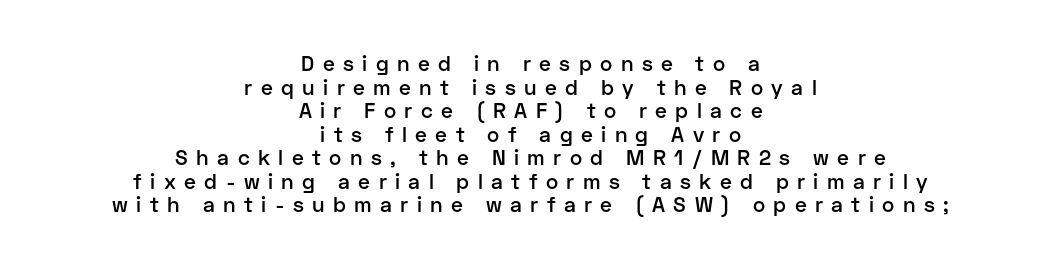
The lines are quadded center. When letters stand straight like this, we call the style roman or upright. The face used here is a semibold: visibly heavier than regular, lighter than bold. Loose tracking; the words dissolve into strings of separated letters.
